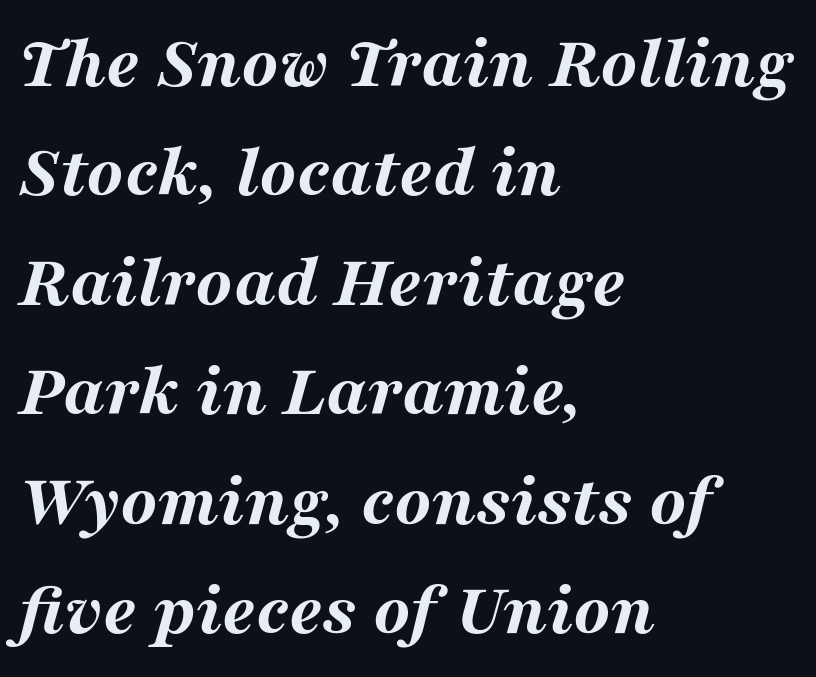
The image shows 75 px bold, wide type, italic (leaning right); set left-aligned, normal line spacing (1.46x), normal letter spacing, not underlined; medium stroke contrast and a medium x-height.
